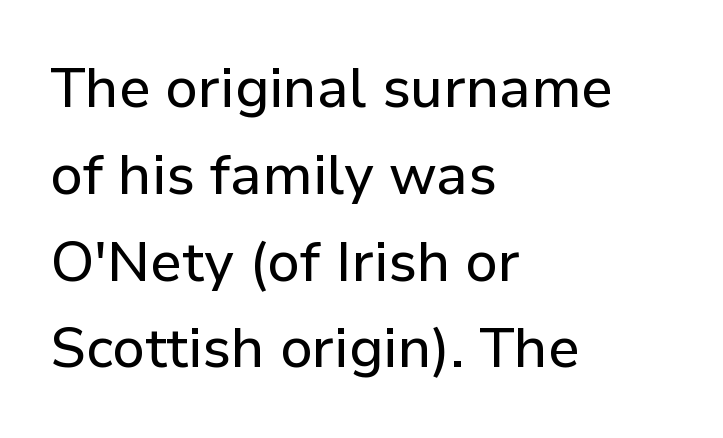
Letter spacing: default. The setting favours the left margin, as ordinary paragraphs usually do. A clean baseline with only descenders dipping below it. The font's upright variant was chosen for this text.
